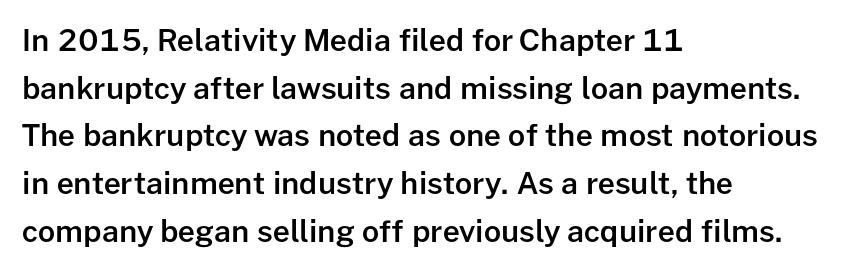
This sample has the flowing, uneven cadence of proportional lettering. Interline gaps are of average width in this sample. The letterforms sit shoulder to shoulder at normal distance. Unlike italic type, these characters show no tilt at all. Underlining? Definitely not there.
